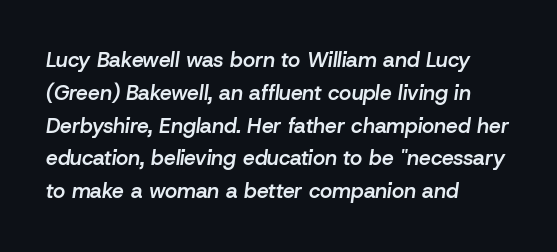
Q: Is the text bold? A: Semi-bold.
Q: Is the text italic (slanted)? A: Yes, it leans right by about 8 degrees.
Q: Is the text underlined? A: No.
Q: How is the paragraph aligned? A: Left-aligned.
Q: Is the spacing between letters normal or unusually wide? A: Normal.
Q: Is the spacing between lines tight, normal or loose? A: Normal.
